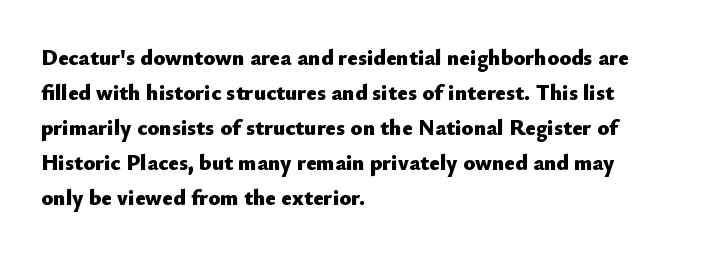
{"italic": "no", "bold": "yes", "underline": "no", "align": "left", "line_spacing": "normal", "line_spacing_ratio": 1.59, "letter_spacing": "normal", "letter_spacing_em": 0.0, "glyph_px": 22}
